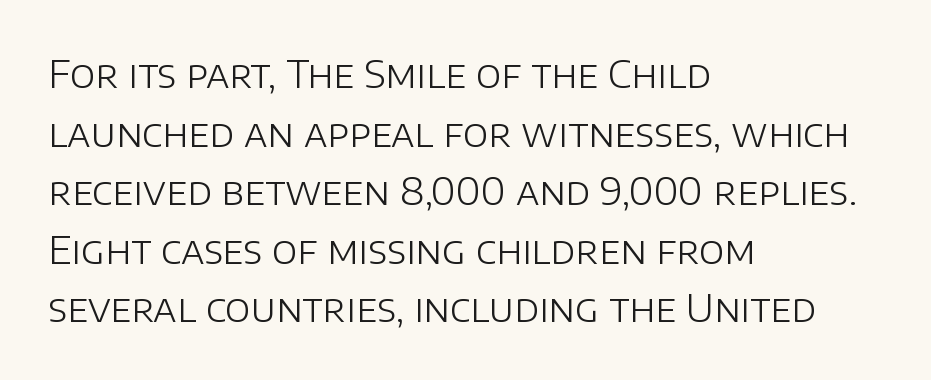
{"serif": "no", "italic": "no", "bold": "no", "weight": "light", "width": "normal", "stroke_contrast": "low", "x_height": "large", "monospaced": "no", "underline": "no", "align": "left", "line_spacing": "normal", "line_spacing_ratio": 1.54, "letter_spacing": "normal", "letter_spacing_em": 0.0, "glyph_px": 38}
